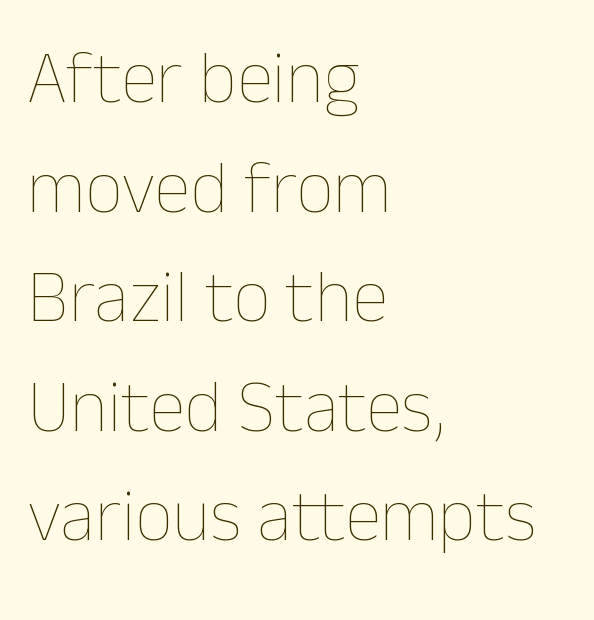
{"italic": "no", "bold": "no", "weight": "thin", "width": "normal", "stroke_contrast": "low", "x_height": "medium", "monospaced": "no", "underline": "no", "align": "left", "line_spacing": "normal", "line_spacing_ratio": 1.48, "letter_spacing": "normal", "letter_spacing_em": 0.0, "glyph_px": 74}
